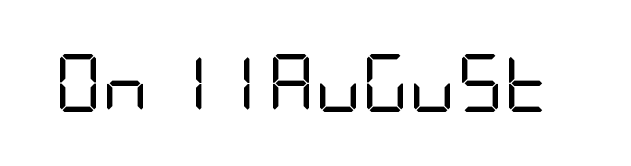
{"serif": "no", "italic": "no", "bold": "no", "weight": "regular", "width": "condensed", "stroke_contrast": "low", "x_height": "large", "underline": "no", "letter_spacing": "normal", "letter_spacing_em": 0.0, "glyph_px": 58}
